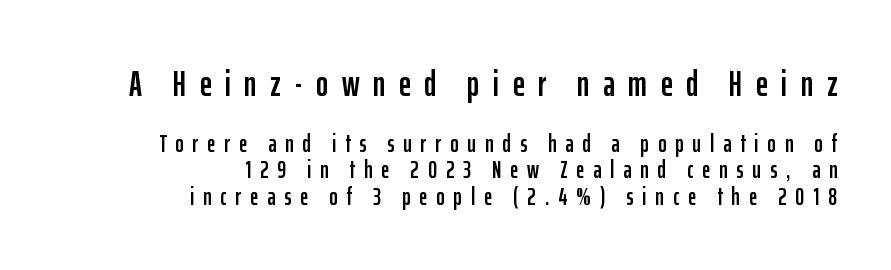
{"serif": "no", "italic": "no", "width": "condensed", "stroke_contrast": "low", "x_height": "medium", "monospaced": "no", "underline": "no", "align": "right", "line_spacing": "tight", "line_spacing_ratio": 1.06, "letter_spacing": "wide", "letter_spacing_em": 0.36, "larger_block": "first", "size_ratio": 1.48, "glyph_px": 37}
